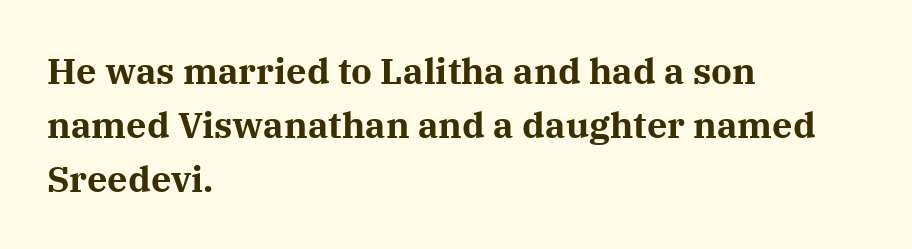
{"serif": "yes", "italic": "no", "bold": "yes", "weight": "bold", "width": "normal", "stroke_contrast": "medium", "x_height": "medium", "monospaced": "no", "underline": "no", "align": "left", "line_spacing": "normal", "line_spacing_ratio": 1.5, "letter_spacing": "normal", "letter_spacing_em": 0.0, "glyph_px": 36}
